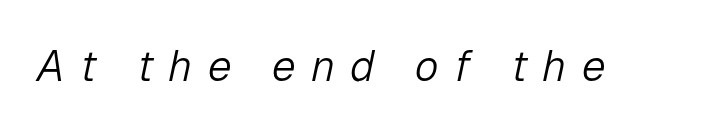
Character widths vary here, with narrow letters taking less room than wide ones. Has an underline been added? It has not. Loose tracking; the words dissolve into strings of separated letters. Stems here are at most as thick as an everyday book face. The axis of the letterforms is tilted away from vertical.
